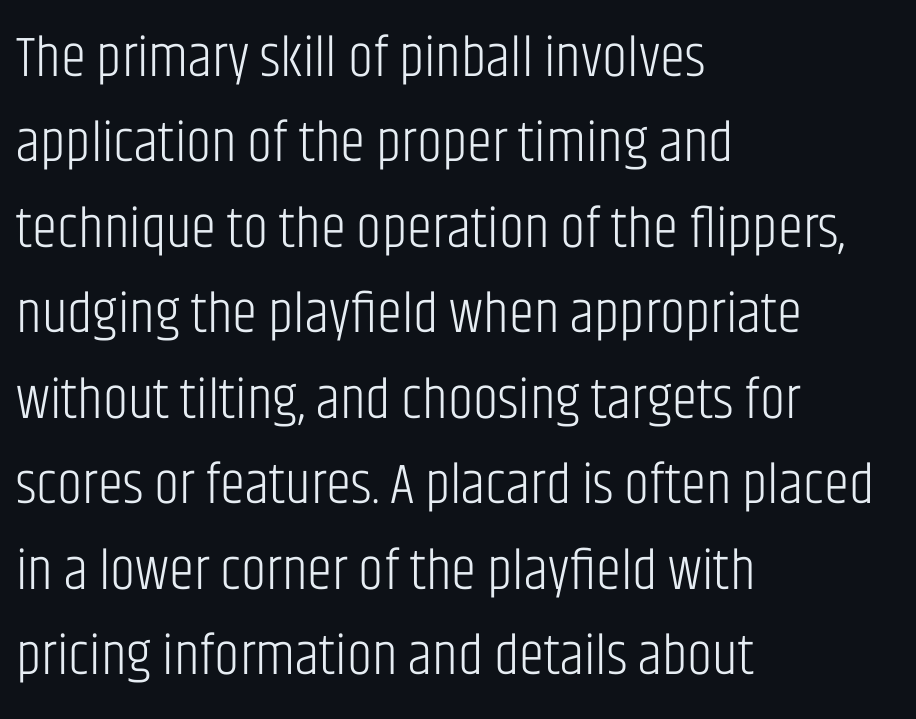
The leading is moderate, giving the passage an even texture. The lines are quadded left. A typesetter would call this proportional, since set widths differ per character. No heavy texture on the line: the type isn't bold. Rendered with straight, roman letterforms. Bare-footed words on every line.
